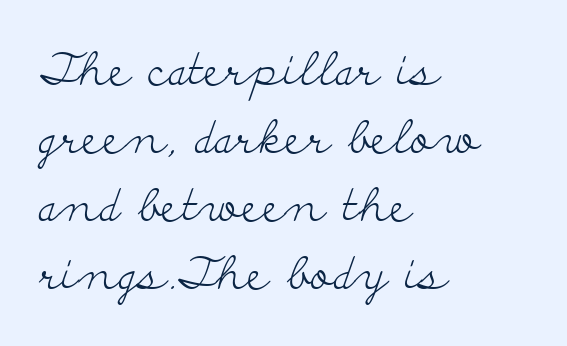
Unbolded letterforms with no extra heft. Note the varied advance widths — an 'i' is clearly narrower than an 'm'. Teacher's note: observe the even left margin — that is flush-left alignment. Notice how descenders clear the ascenders below comfortably — that's standard leading. This is serif lettering, the kind often seen in printed books. Observe the ordinary spacing: letters are neighbours, not strangers.
